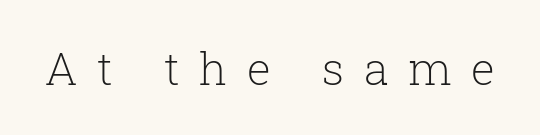
Q: Is the text bold? A: No.
Q: Is the text italic (slanted)? A: No, it is upright.
Q: Is the typeface a serif or a sans-serif typeface? A: Serif.
Q: Is the text underlined? A: No.
Q: Is the spacing between letters normal or unusually wide? A: Unusually wide.
Q: Width (condensed, normal, or wide)? A: Normal.
Q: Stroke contrast? A: Low.
Q: x-height? A: Medium.
Q: Monospaced? A: No.
